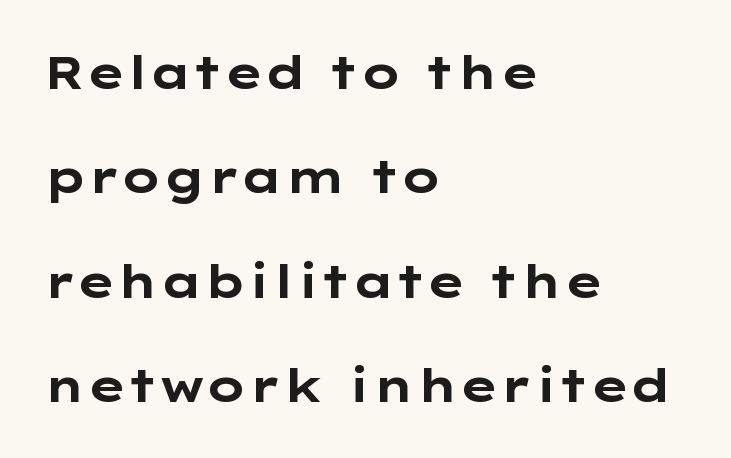
Q: Is the text bold? A: Yes.
Q: Is the text italic (slanted)? A: No, it is upright.
Q: Is the typeface a serif or a sans-serif typeface? A: Sans-serif.
Q: Is the text underlined? A: No.
Q: How is the paragraph aligned? A: Left-aligned.
Q: Is the spacing between letters normal or unusually wide? A: Normal.
Q: Is the spacing between lines tight, normal or loose? A: Loose.
Q: Width (condensed, normal, or wide)? A: Wide.
Q: Stroke contrast? A: Low.
Q: x-height? A: Medium.
Q: Monospaced? A: No.
